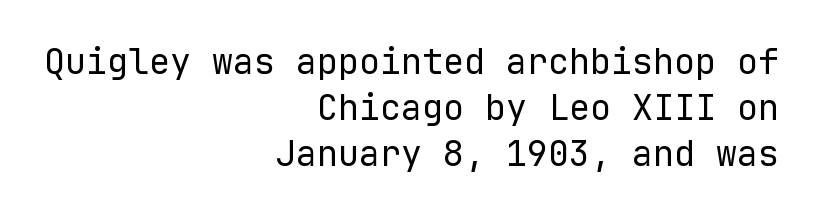
Q: Is the text bold? A: No.
Q: Is the text italic (slanted)? A: No, it is upright.
Q: Is the typeface a serif or a sans-serif typeface? A: Sans-serif.
Q: Is the text underlined? A: No.
Q: How is the paragraph aligned? A: Right-aligned.
Q: Is the spacing between letters normal or unusually wide? A: Normal.
Q: Is the spacing between lines tight, normal or loose? A: Normal.
Q: Width (condensed, normal, or wide)? A: Normal.
Q: Stroke contrast? A: Low.
Q: x-height? A: Medium.
Q: Monospaced? A: Yes.
